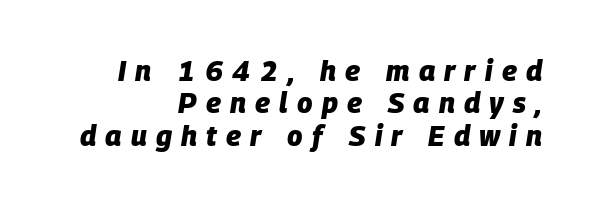
{"italic": "yes", "lean": "right", "slant_degrees": 9, "bold": "yes", "weight": "heavy", "width": "normal", "stroke_contrast": "low", "x_height": "large", "monospaced": "no", "underline": "no", "align": "right", "line_spacing_ratio": 1.16, "letter_spacing": "wide", "letter_spacing_em": 0.33, "glyph_px": 28}
